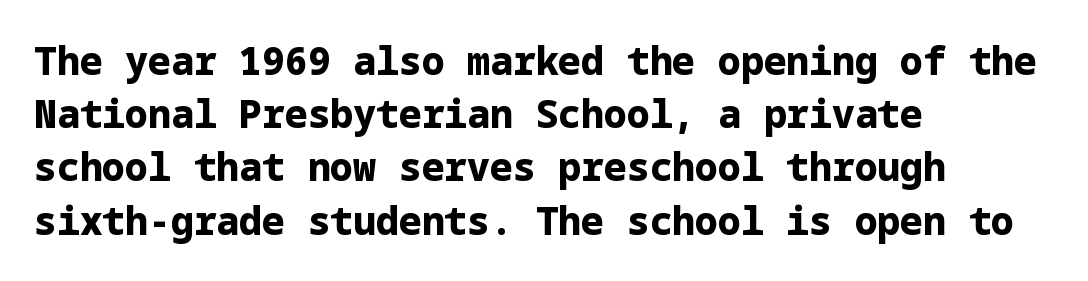
Q: Is the text bold? A: Yes.
Q: Is the text italic (slanted)? A: No, it is upright.
Q: Is the typeface a serif or a sans-serif typeface? A: Sans-serif.
Q: Is the text underlined? A: No.
Q: How is the paragraph aligned? A: Left-aligned.
Q: Is the spacing between letters normal or unusually wide? A: Normal.
Q: Is the spacing between lines tight, normal or loose? A: Normal.
Q: Width (condensed, normal, or wide)? A: Normal.
Q: Stroke contrast? A: Low.
Q: x-height? A: Medium.
